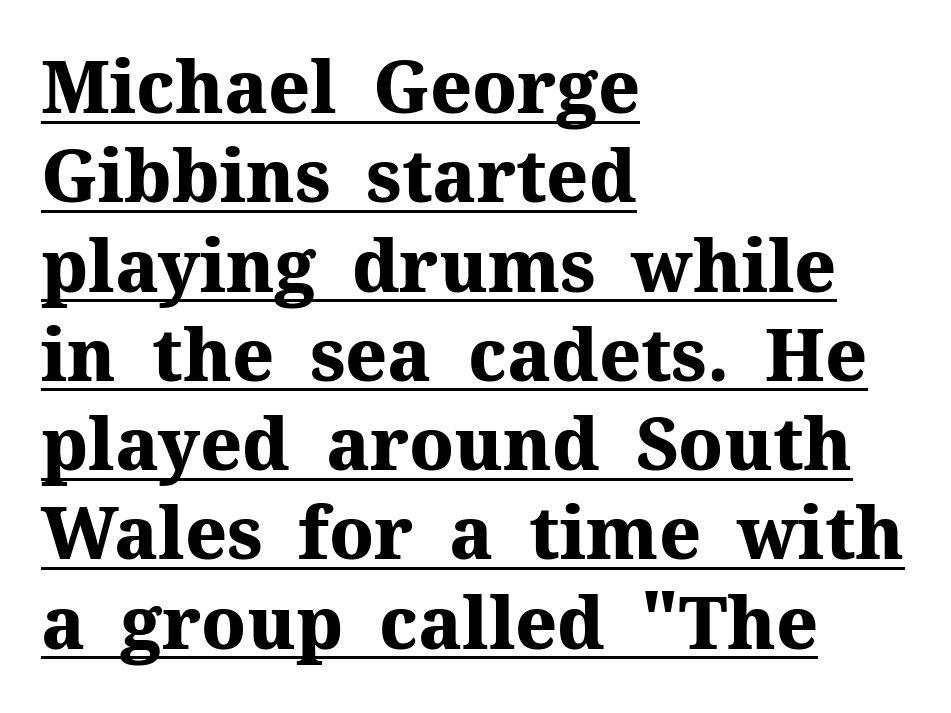
{"serif": "yes", "italic": "no", "bold": "yes", "weight": "heavy", "width": "normal", "stroke_contrast": "medium", "x_height": "medium", "monospaced": "no", "underline": "yes", "align": "left", "line_spacing_ratio": 1.24, "letter_spacing": "normal", "letter_spacing_em": 0.0, "glyph_px": 72}
